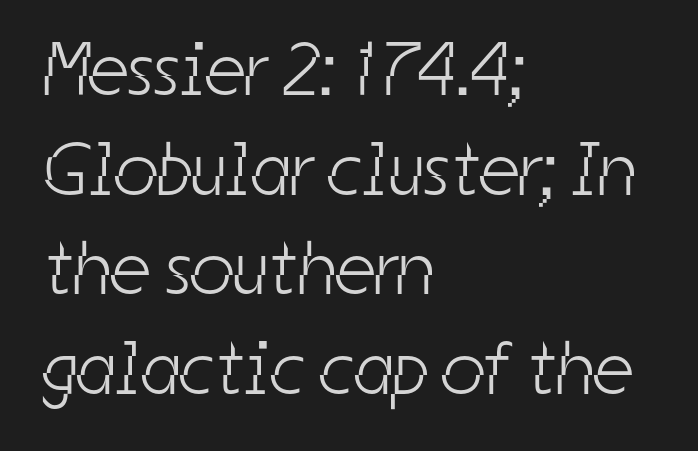
Character widths vary here, with narrow letters taking less room than wide ones. Anything drawn beneath the words? Only blank space. There is no visible air inserted between adjacent glyphs. Note: no serifs on the glyphs.
